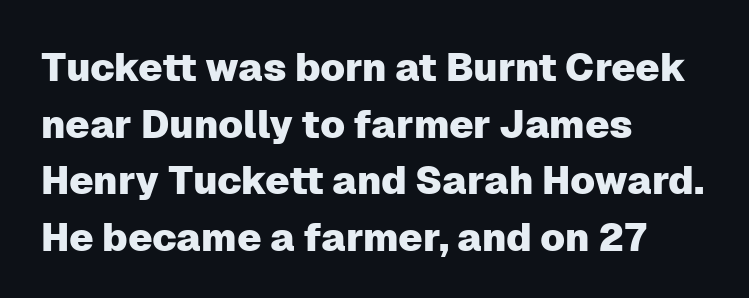
The image shows 39 px sans-serif type, upright; set left-aligned, normal line spacing (1.45x), normal letter spacing, not underlined; low stroke contrast and a medium x-height.
